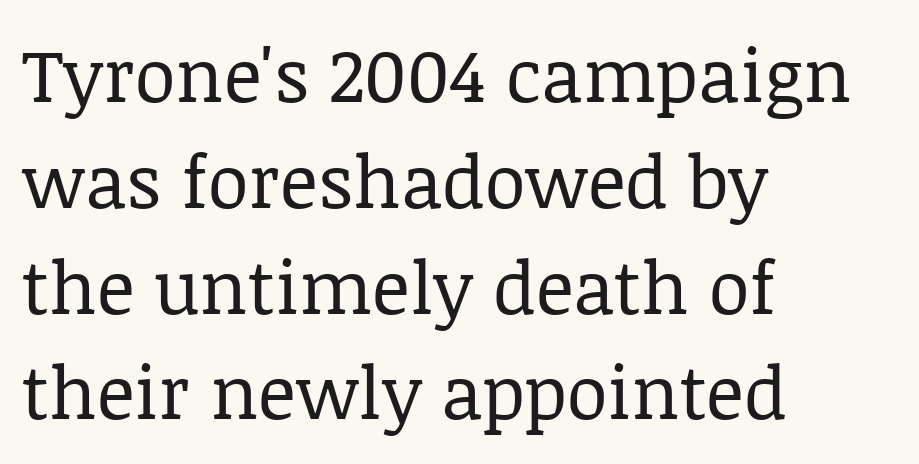
The image shows 74 px regular-weight serif type, upright; set left-aligned, normal line spacing (1.43x), normal letter spacing, not underlined; low stroke contrast and a large x-height.
